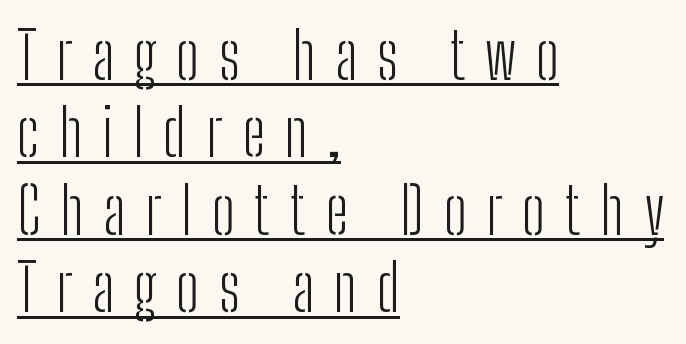
Q: Is the text bold? A: No.
Q: Is the text italic (slanted)? A: No, it is upright.
Q: Is the typeface a serif or a sans-serif typeface? A: Sans-serif.
Q: Is the text underlined? A: Yes.
Q: How is the paragraph aligned? A: Left-aligned.
Q: Is the spacing between letters normal or unusually wide? A: Unusually wide.
Q: Width (condensed, normal, or wide)? A: Condensed.
Q: Stroke contrast? A: Low.
Q: x-height? A: Medium.
Q: Monospaced? A: No.
